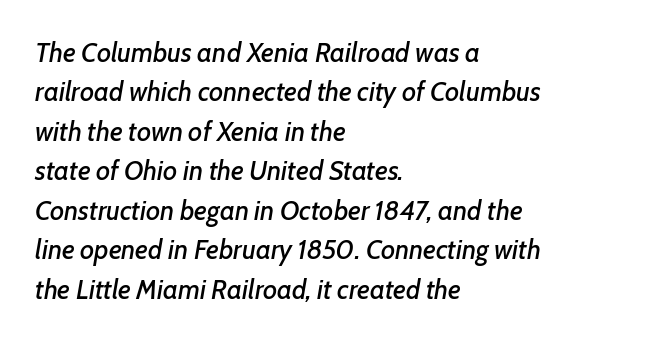
The image shows 27 px text type, italic (leaning right); set left-aligned, normal line spacing (1.46x), normal letter spacing, not underlined.
